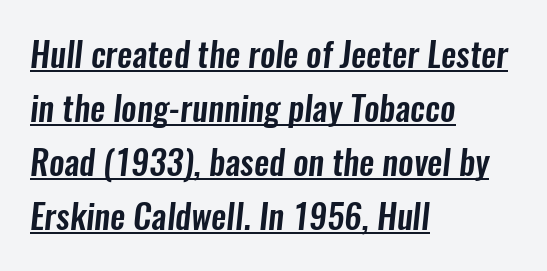
{"serif": "no", "width": "condensed", "stroke_contrast": "low", "x_height": "medium", "monospaced": "no", "underline": "yes", "align": "left", "line_spacing": "normal", "line_spacing_ratio": 1.59, "letter_spacing": "normal", "letter_spacing_em": 0.0, "glyph_px": 34}
